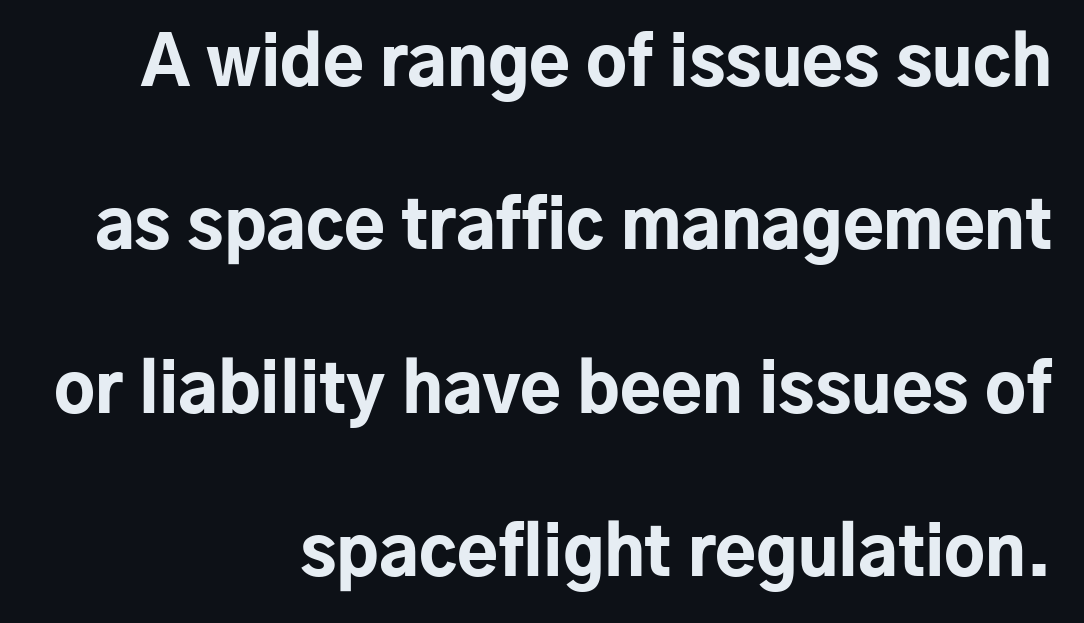
The image shows 67 px bold sans-serif type, upright; set right-aligned, loose line spacing (2.44x), normal letter spacing, not underlined; low stroke contrast and a medium x-height.
